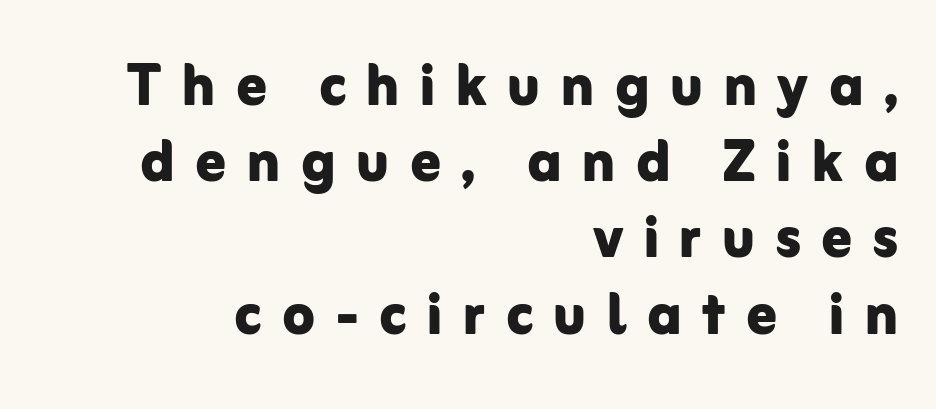
The image shows 74 px bold sans-serif type, upright; set right-aligned, tight line spacing (1.03x), unusually wide letter spacing (+0.28 em), not underlined; low stroke contrast and a medium x-height.
